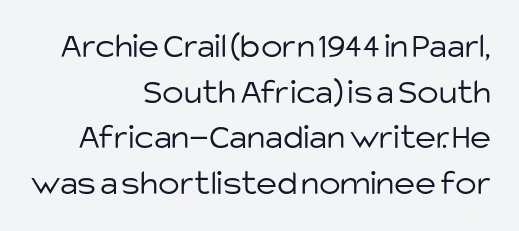
Q: Is the text bold? A: No.
Q: Is the text italic (slanted)? A: No, it is upright.
Q: Is the typeface a serif or a sans-serif typeface? A: Sans-serif.
Q: Is the text underlined? A: No.
Q: How is the paragraph aligned? A: Right-aligned.
Q: Is the spacing between letters normal or unusually wide? A: Normal.
Q: Is the spacing between lines tight, normal or loose? A: Normal.
Q: Width (condensed, normal, or wide)? A: Normal.
Q: Stroke contrast? A: Low.
Q: x-height? A: Large.
Q: Monospaced? A: No.
